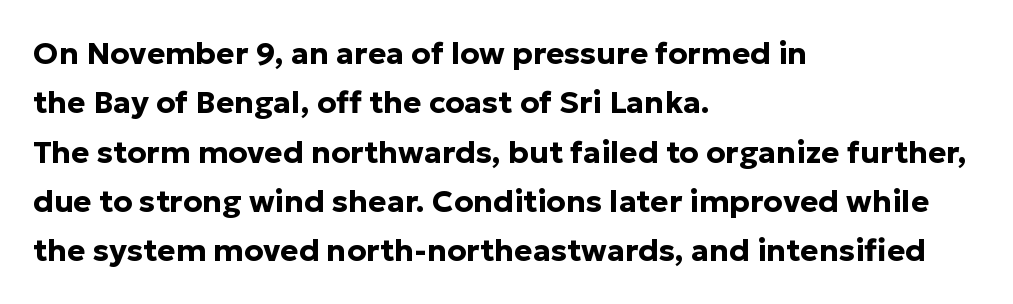
Q: Is the text bold? A: Yes.
Q: Is the text italic (slanted)? A: No, it is upright.
Q: Is the typeface a serif or a sans-serif typeface? A: Sans-serif.
Q: Is the text underlined? A: No.
Q: How is the paragraph aligned? A: Left-aligned.
Q: Is the spacing between letters normal or unusually wide? A: Normal.
Q: Is the spacing between lines tight, normal or loose? A: Normal.
Q: Width (condensed, normal, or wide)? A: Normal.
Q: Stroke contrast? A: Low.
Q: x-height? A: Medium.
Q: Monospaced? A: No.
